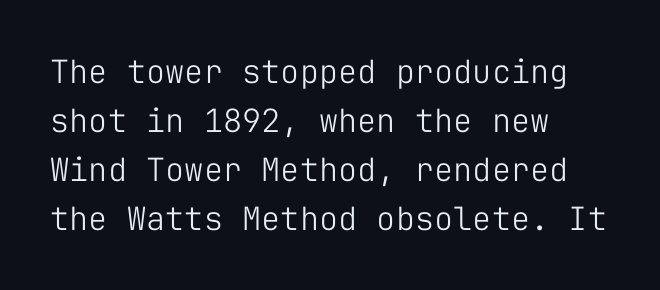
Q: Is the text bold? A: No.
Q: Is the text italic (slanted)? A: No, it is upright.
Q: Is the typeface a serif or a sans-serif typeface? A: Sans-serif.
Q: Is the text underlined? A: No.
Q: How is the paragraph aligned? A: Left-aligned.
Q: Is the spacing between letters normal or unusually wide? A: Normal.
Q: Is the spacing between lines tight, normal or loose? A: Normal.
Q: Width (condensed, normal, or wide)? A: Normal.
Q: Stroke contrast? A: Low.
Q: x-height? A: Medium.
Q: Monospaced? A: Yes.
